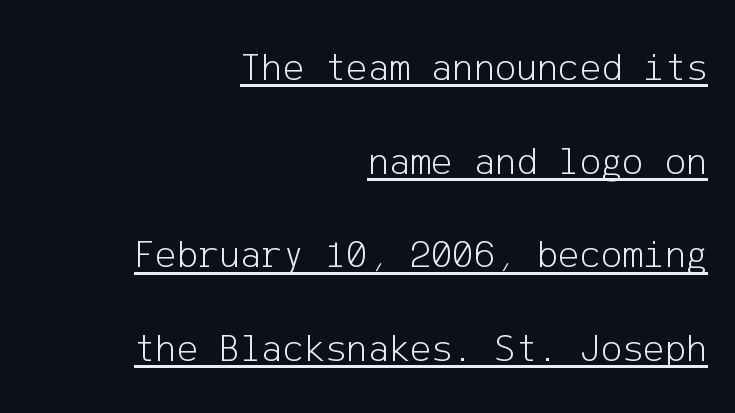
Every character sits straight up, as roman type does. Check where the strokes stop: nothing finishes them off — pure sans. Heft: none added — not bold. Compared with typical body copy, the letter spacing here is the same.
